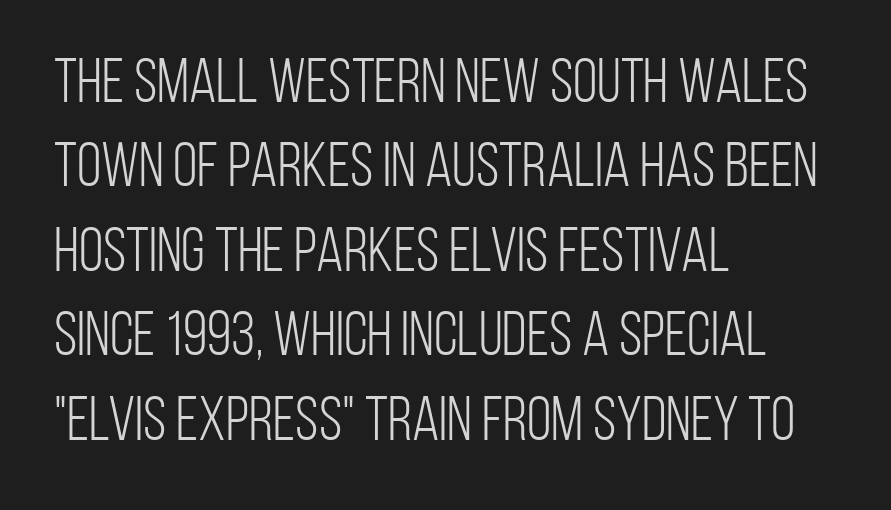
Each new line begins a customary step beneath the previous one. The lettering holds an erect, upright posture throughout. Students, note that the glyphs here touch the page at normal intervals. This rendering features lettering with no underline. The letters advance in unequal steps, a hallmark of proportional type. Each stroke keeps to a modest, everyday thickness or less.
